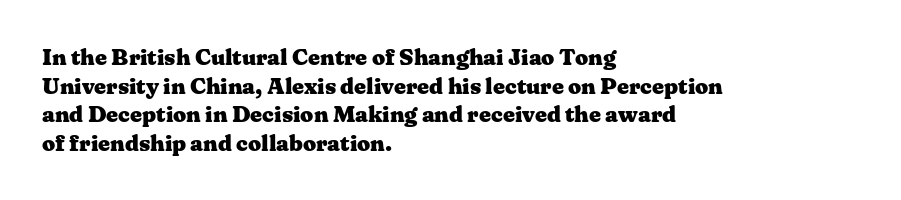
Q: Is the text bold? A: Yes.
Q: Is the text italic (slanted)? A: No, it is upright.
Q: Is the text underlined? A: No.
Q: How is the paragraph aligned? A: Left-aligned.
Q: Is the spacing between letters normal or unusually wide? A: Normal.
Q: Is the spacing between lines tight, normal or loose? A: Normal.
